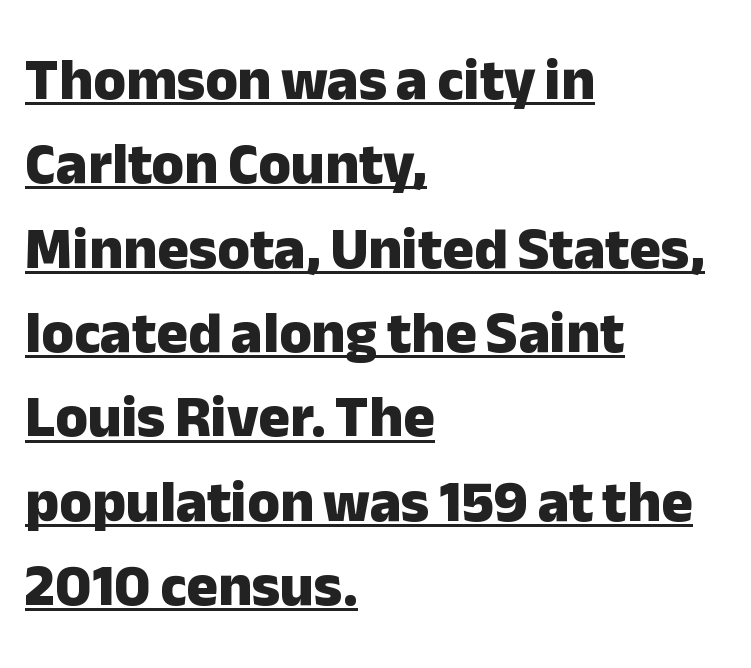
{"serif": "no", "italic": "no", "bold": "yes", "weight": "heavy", "width": "normal", "stroke_contrast": "low", "x_height": "medium", "monospaced": "no", "underline": "yes", "align": "left", "line_spacing": "normal", "line_spacing_ratio": 1.43, "letter_spacing": "normal", "letter_spacing_em": 0.0, "glyph_px": 59}
